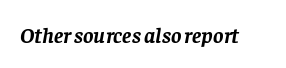
{"italic": "yes", "lean": "right", "slant_degrees": 8, "bold": "yes", "underline": "no", "letter_spacing": "normal", "letter_spacing_em": 0.0, "glyph_px": 22}
